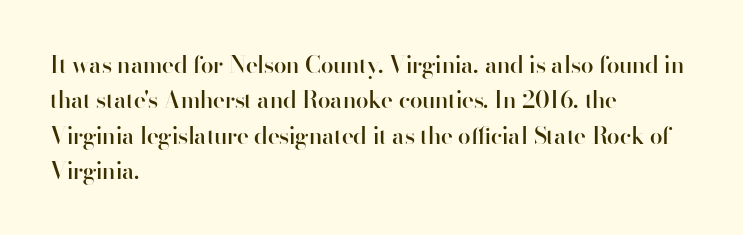
A bit beefed up — I'd call it semibold rather than bold. Upright lettering throughout. Students, observe: this is what conventionally led text looks like. The typesetter chose a ragged-right arrangement here. The rendering keeps characters at their native spacing. Only glyphs here, with clear space below each row.
